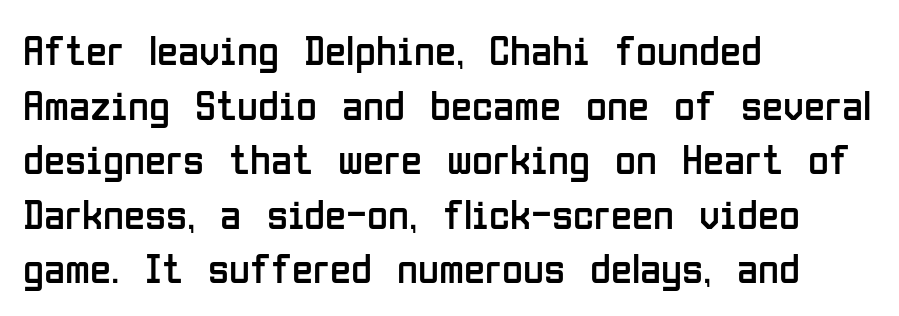
{"serif": "no", "italic": "no", "bold": "no", "weight": "regular", "width": "condensed", "stroke_contrast": "low", "x_height": "medium", "monospaced": "no", "underline": "no", "align": "left", "line_spacing": "normal", "line_spacing_ratio": 1.27, "letter_spacing": "normal", "letter_spacing_em": 0.0, "glyph_px": 43}
